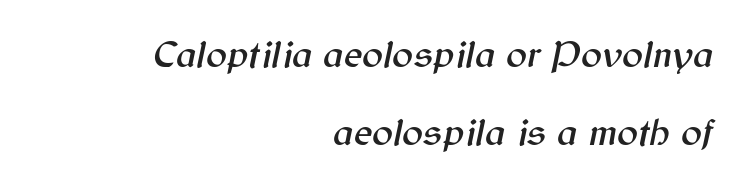
Q: Is the text italic (slanted)? A: Yes, it leans right by about 12 degrees.
Q: Is the text underlined? A: No.
Q: How is the paragraph aligned? A: Right-aligned.
Q: Is the spacing between letters normal or unusually wide? A: Normal.
Q: Is the spacing between lines tight, normal or loose? A: Loose.
Q: Width (condensed, normal, or wide)? A: Normal.
Q: Stroke contrast? A: Medium.
Q: x-height? A: Medium.
Q: Monospaced? A: No.
